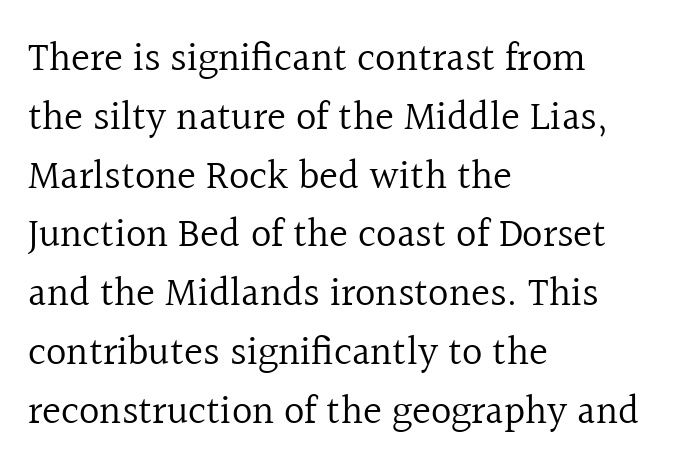
{"serif": "yes", "italic": "no", "bold": "no", "weight": "regular", "width": "normal", "x_height": "medium", "monospaced": "no", "underline": "no", "align": "left", "line_spacing": "normal", "line_spacing_ratio": 1.47, "letter_spacing": "normal", "letter_spacing_em": 0.0, "glyph_px": 40}
